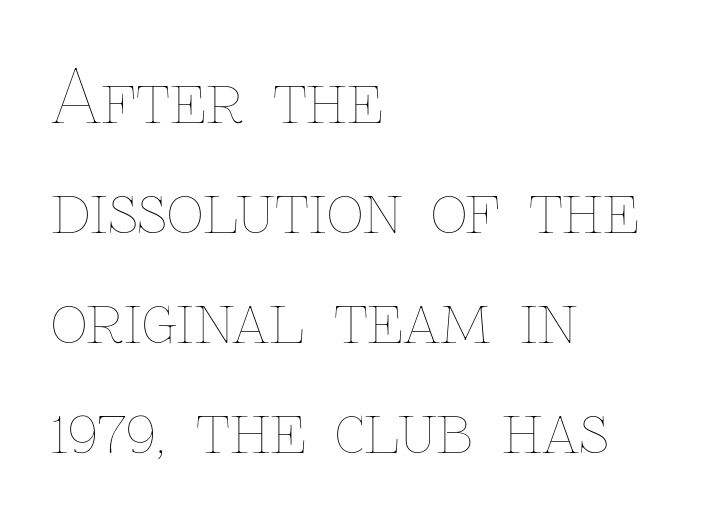
{"italic": "no", "bold": "no", "weight": "thin", "width": "normal", "stroke_contrast": "low", "x_height": "medium", "monospaced": "no", "underline": "no", "align": "left", "line_spacing": "normal", "line_spacing_ratio": 1.53, "letter_spacing": "normal", "letter_spacing_em": 0.0, "glyph_px": 72}
